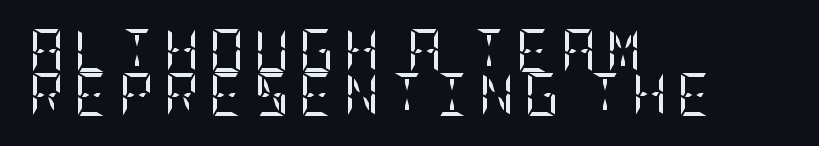
Q: Is the text bold? A: No.
Q: Is the text italic (slanted)? A: No, it is upright.
Q: Is the typeface a serif or a sans-serif typeface? A: Serif.
Q: Is the text underlined? A: No.
Q: How is the paragraph aligned? A: Left-aligned.
Q: Is the spacing between letters normal or unusually wide? A: Unusually wide.
Q: Is the spacing between lines tight, normal or loose? A: Tight.
Q: Width (condensed, normal, or wide)? A: Condensed.
Q: Stroke contrast? A: Low.
Q: x-height? A: Large.
